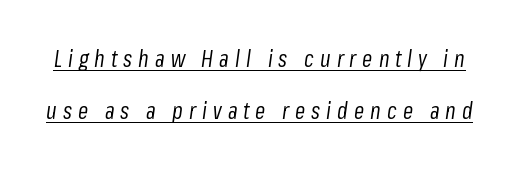
{"italic": "yes", "lean": "right", "slant_degrees": 8, "bold": "no", "underline": "yes", "line_spacing": "loose", "line_spacing_ratio": 2.27, "letter_spacing": "wide", "letter_spacing_em": 0.26, "glyph_px": 23}
